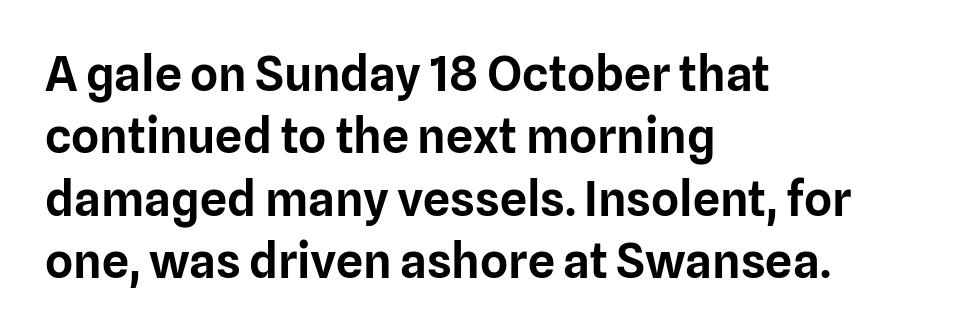
Q: Is the text italic (slanted)? A: No, it is upright.
Q: Is the typeface a serif or a sans-serif typeface? A: Sans-serif.
Q: Is the text underlined? A: No.
Q: How is the paragraph aligned? A: Left-aligned.
Q: Is the spacing between letters normal or unusually wide? A: Normal.
Q: Is the spacing between lines tight, normal or loose? A: Normal.
Q: Width (condensed, normal, or wide)? A: Normal.
Q: Stroke contrast? A: Low.
Q: x-height? A: Medium.
Q: Monospaced? A: No.
